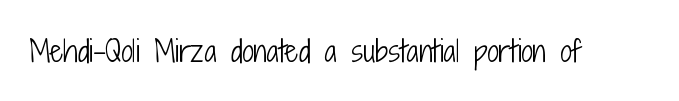
{"serif": "no", "italic": "no", "bold": "no", "weight": "light", "width": "condensed", "stroke_contrast": "low", "x_height": "medium", "monospaced": "no", "underline": "no", "letter_spacing": "normal", "letter_spacing_em": 0.0, "glyph_px": 29}
